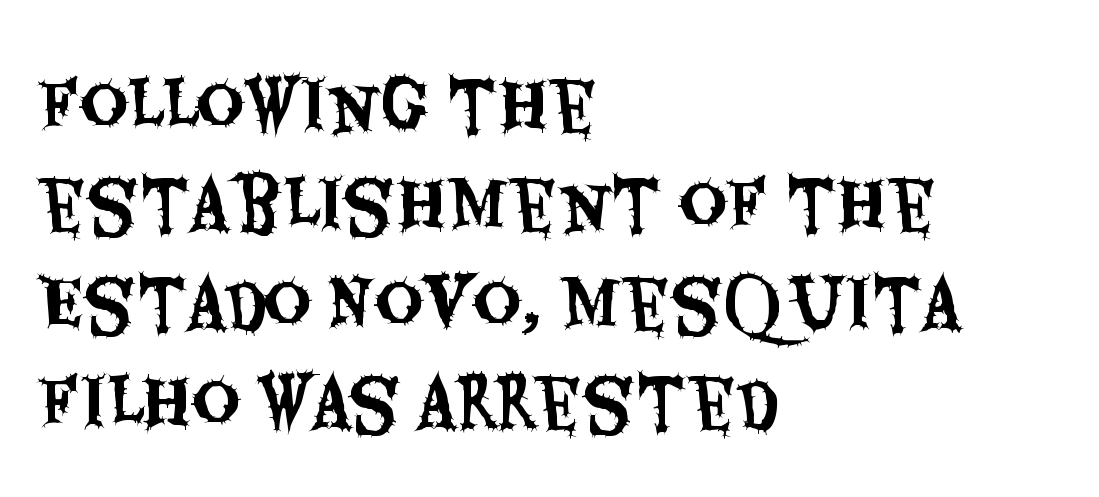
Think of a printed novel: that variable character pitch is what you see here. Is this a sans? Yes — the strokes have no serifs. Upright lettering throughout. Line beginnings align vertically; line endings do not. The vertical gap from one line to the next is medium. Any mark beneath the type? The region is blank.
